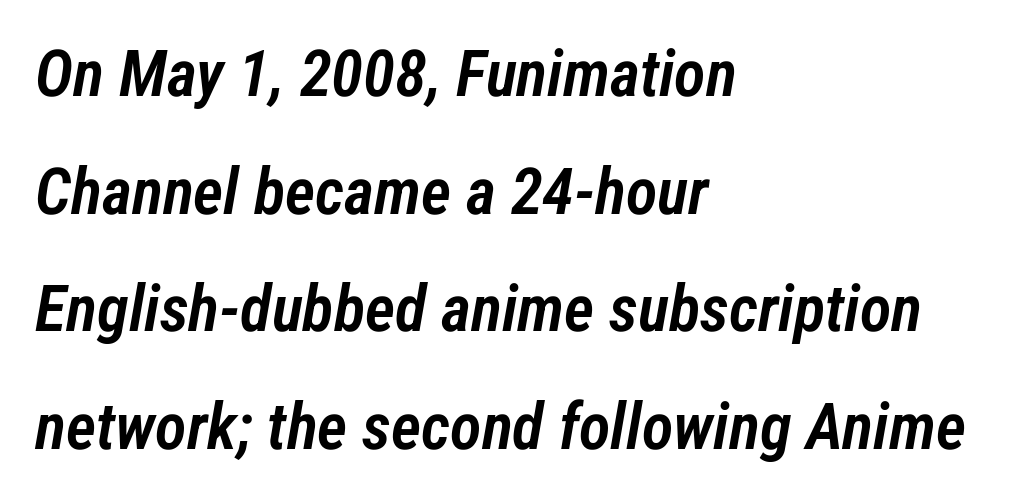
Does the copy run flush right? No — it runs flush left. Nothing unusual about the tracking: characters are spaced as the font intends. Its strokes are somewhat broadened, the hallmark of semibold type. The face used here has a pronounced slope to its letters. The face used here is proportionally spaced, like ordinary book or web type. Has an underline been added? It has not.
